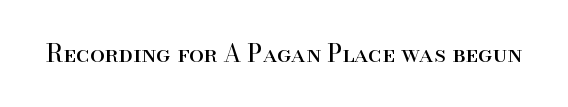
Q: Is the text bold? A: No.
Q: Is the text italic (slanted)? A: No, it is upright.
Q: Is the text underlined? A: No.
Q: Is the spacing between letters normal or unusually wide? A: Normal.
